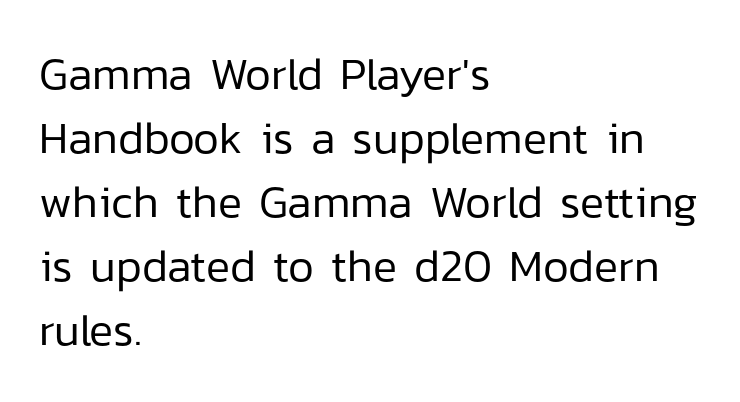
Default kerning and tracking; the words read as compact shapes. The type sits square on the baseline with zero lean. Spacing verdict: proportional, widths tailored to each character. Vertical spacing — default. The type family on display is of the sans-serif kind.
